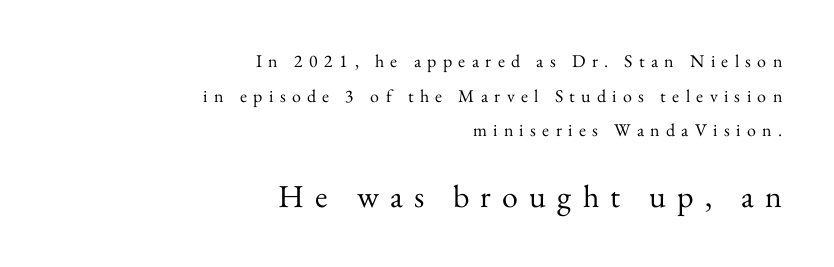
Q: Is the text bold? A: No.
Q: Is the text italic (slanted)? A: No, it is upright.
Q: Is the typeface a serif or a sans-serif typeface? A: Serif.
Q: Is the text underlined? A: No.
Q: How is the paragraph aligned? A: Right-aligned.
Q: Is the spacing between letters normal or unusually wide? A: Unusually wide.
Q: Is the spacing between lines tight, normal or loose? A: Loose.
Q: Which block of text is set in a larger size, the first (top) or the second (bottom)? A: The second (bottom) one.
Q: Width (condensed, normal, or wide)? A: Normal.
Q: Stroke contrast? A: Medium.
Q: x-height? A: Small.
Q: Monospaced? A: No.
